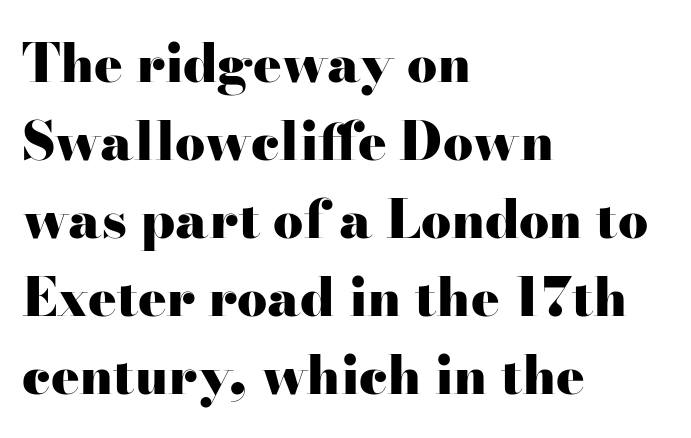
The lines sit at an ordinary, default distance from one another. Line starts are locked; line ends wander. The words here are not underlined. Observe the ordinary spacing: letters are neighbours, not strangers. The glyphs have the mass of a bold cut.
